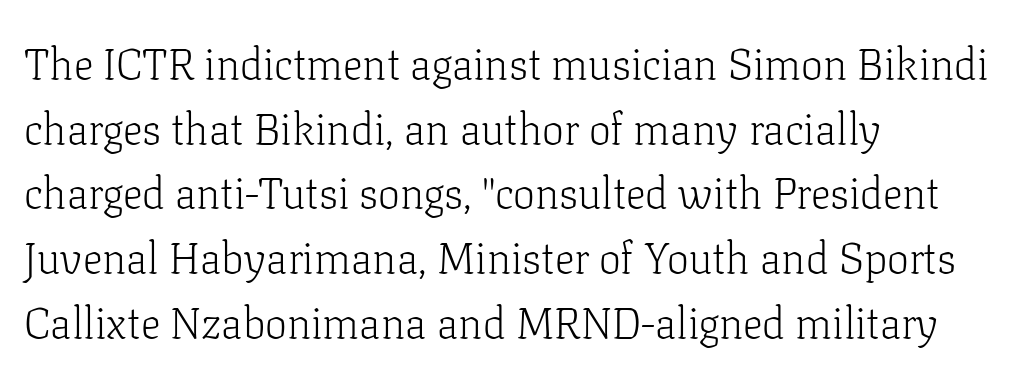
The image shows 44 px light serif type, upright; set left-aligned, normal line spacing (1.47x), normal letter spacing, not underlined; low stroke contrast and a medium x-height.
